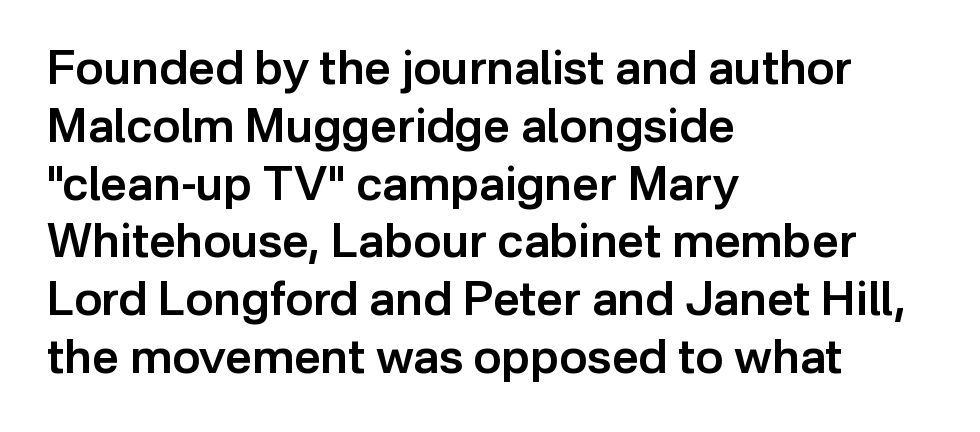
{"serif": "no", "italic": "no", "bold": "semi", "weight": "semibold", "width": "normal", "stroke_contrast": "low", "x_height": "medium", "monospaced": "no", "underline": "no", "align": "left", "line_spacing_ratio": 1.23, "letter_spacing": "normal", "letter_spacing_em": 0.0, "glyph_px": 47}
